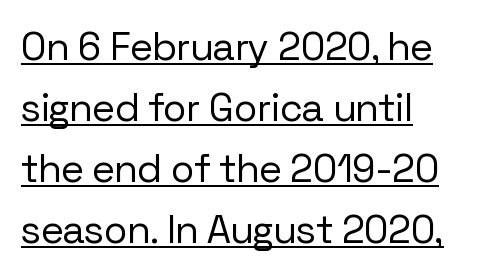
Q: Is the text bold? A: No.
Q: Is the text italic (slanted)? A: No, it is upright.
Q: Is the typeface a serif or a sans-serif typeface? A: Sans-serif.
Q: Is the text underlined? A: Yes.
Q: How is the paragraph aligned? A: Left-aligned.
Q: Is the spacing between letters normal or unusually wide? A: Normal.
Q: Is the spacing between lines tight, normal or loose? A: Normal.
Q: Width (condensed, normal, or wide)? A: Normal.
Q: Stroke contrast? A: Low.
Q: x-height? A: Medium.
Q: Monospaced? A: No.
